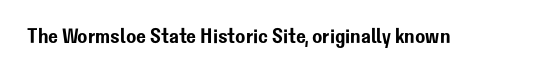
The image shows 21 px text type, upright; set normal letter spacing, not underlined.
